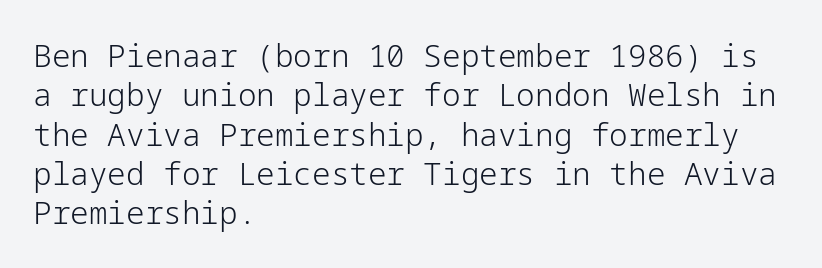
Q: Is the text bold? A: No.
Q: Is the text italic (slanted)? A: No, it is upright.
Q: Is the typeface a serif or a sans-serif typeface? A: Sans-serif.
Q: Is the text underlined? A: No.
Q: How is the paragraph aligned? A: Left-aligned.
Q: Is the spacing between letters normal or unusually wide? A: Normal.
Q: Is the spacing between lines tight, normal or loose? A: Normal.
Q: Width (condensed, normal, or wide)? A: Normal.
Q: Stroke contrast? A: Low.
Q: x-height? A: Medium.
